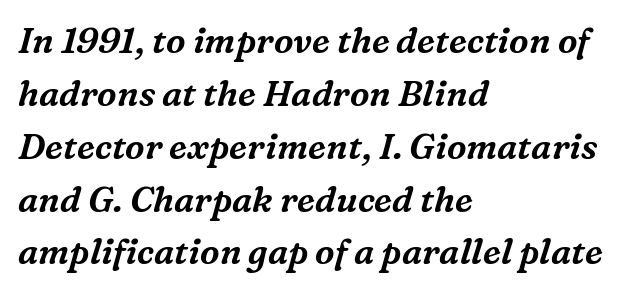
The image shows 35 px serif type, italic (leaning right); set left-aligned, normal line spacing (1.51x), normal letter spacing, not underlined; medium stroke contrast and a medium x-height.
